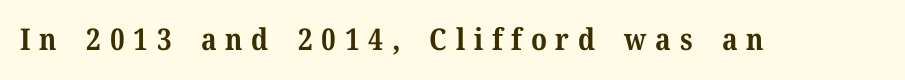
The rendering inserts visible extra space after every character. The letters stand upright; this is a roman face. A full-strength bold gives these letters their thick strokes. Here the designer chose a conventional face with non-uniform glyph widths.
